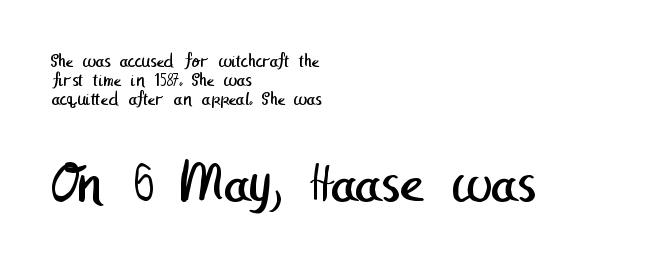
Q: Is the text bold? A: No.
Q: Is the typeface a serif or a sans-serif typeface? A: Sans-serif.
Q: Is the text underlined? A: No.
Q: How is the paragraph aligned? A: Left-aligned.
Q: Is the spacing between letters normal or unusually wide? A: Normal.
Q: Is the spacing between lines tight, normal or loose? A: Tight.
Q: Which block of text is set in a larger size, the first (top) or the second (bottom)? A: The second (bottom) one.
Q: Width (condensed, normal, or wide)? A: Normal.
Q: Stroke contrast? A: Low.
Q: x-height? A: Medium.
